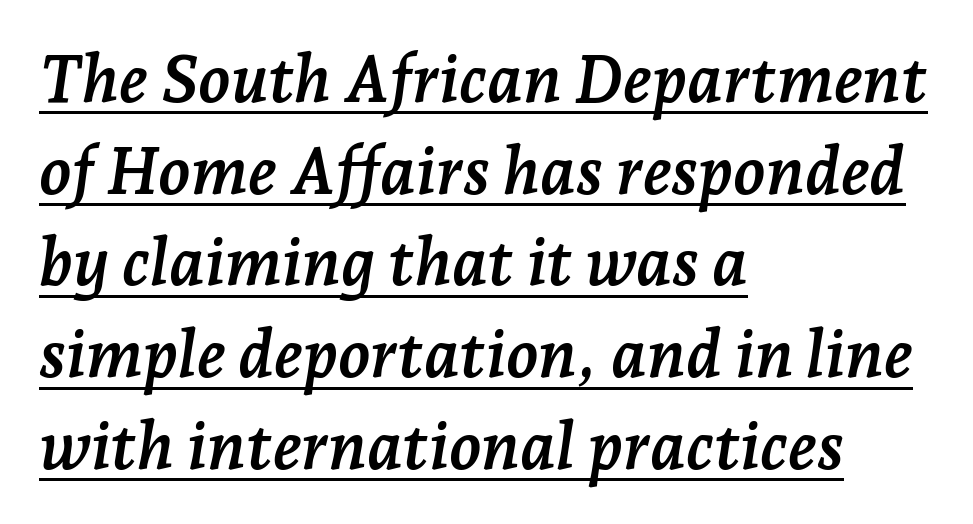
Every character sits at an angle, as italics do. The passage shown is typeset with a serif family. Horizontal alignment here is leftward, the default for most running prose. The letters advance in unequal steps, a hallmark of proportional type.
